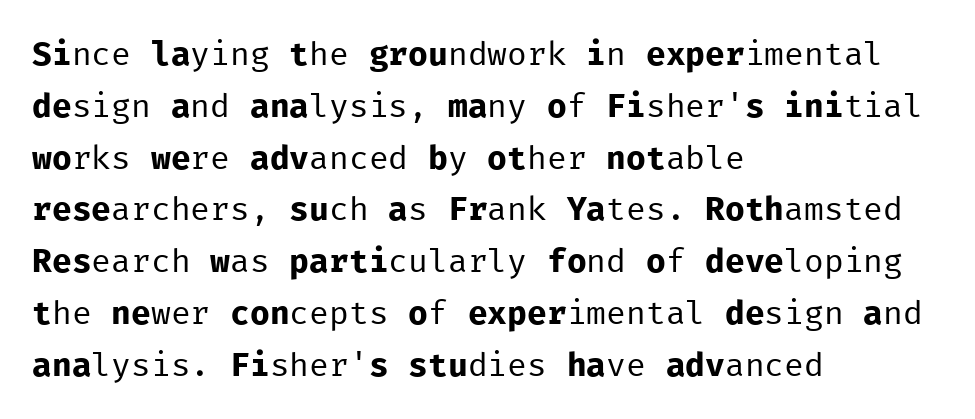
The image shows 33 px regular-weight sans-serif type, upright, monospaced; set left-aligned, normal line spacing (1.57x), normal letter spacing, not underlined; low stroke contrast and a medium x-height.
